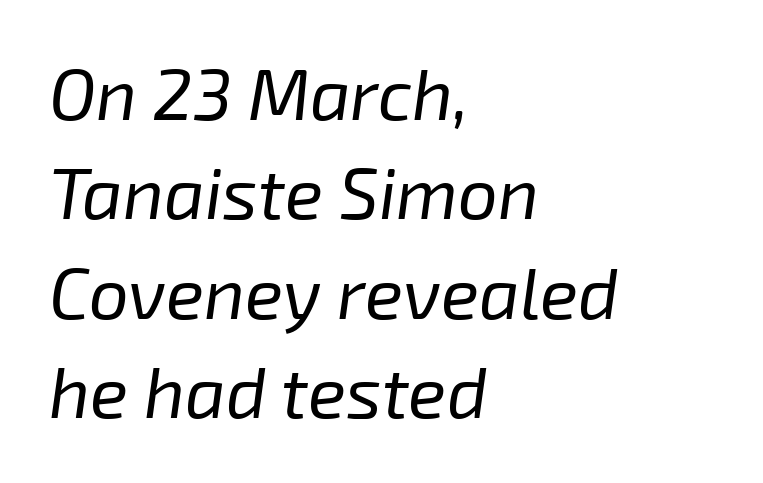
The face used here is proportionally spaced, like ordinary book or web type. Vertically, the passage feels balanced, rows spaced as you'd expect. The strokes carry an ordinary text weight at most. You can tell it's italic because the verticals aren't actually vertical.
